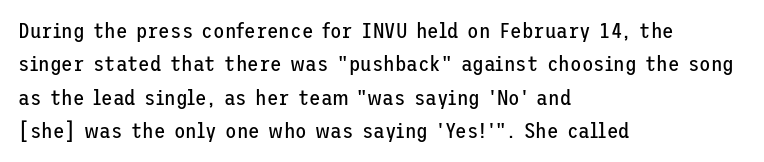
Q: Is the text bold? A: No.
Q: Is the text italic (slanted)? A: No, it is upright.
Q: Is the text underlined? A: No.
Q: How is the paragraph aligned? A: Left-aligned.
Q: Is the spacing between letters normal or unusually wide? A: Normal.
Q: Is the spacing between lines tight, normal or loose? A: Normal.
